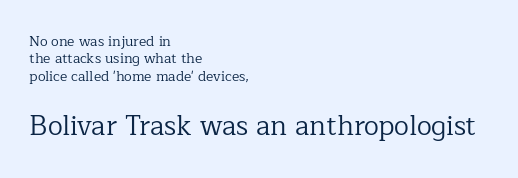
Q: Is the text bold? A: No.
Q: Is the text italic (slanted)? A: No, it is upright.
Q: Is the text underlined? A: No.
Q: How is the paragraph aligned? A: Left-aligned.
Q: Is the spacing between letters normal or unusually wide? A: Normal.
Q: Which block of text is set in a larger size, the first (top) or the second (bottom)? A: The second (bottom) one.
